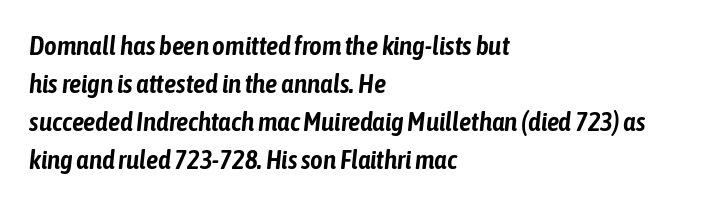
Honestly, the row spacing looks completely unremarkable. Does the copy run flush right? No — it runs flush left. Does extra space separate the letters? No, they use regular spacing. Quick note: italic. Nobody drew a line under any word here.
